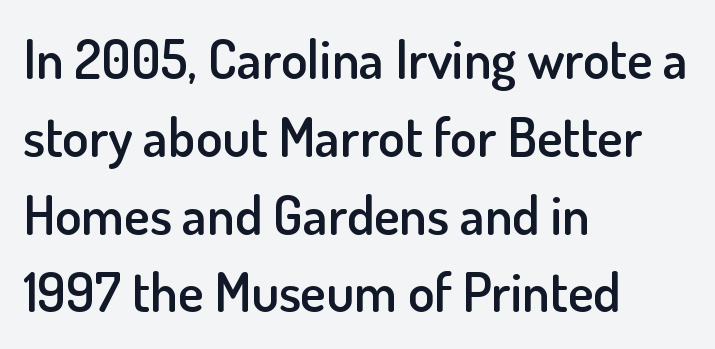
{"serif": "no", "italic": "no", "bold": "semi", "weight": "semibold", "width": "normal", "stroke_contrast": "low", "x_height": "small", "monospaced": "no", "underline": "no", "align": "left", "line_spacing": "normal", "line_spacing_ratio": 1.44, "letter_spacing": "normal", "letter_spacing_em": 0.0, "glyph_px": 54}
